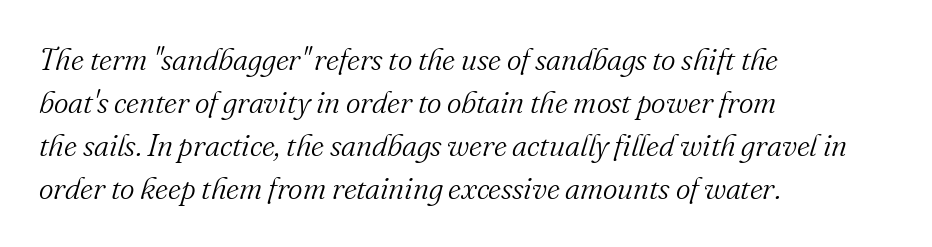
Spacing between characters is what you'd get straight out of the box. Stroke mass is kept to a normal reading level or below. Tall strokes in this sample are angled rather than plumb. Is there much room between lines? A standard amount, neither cramped nor airy.
